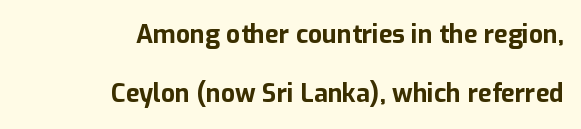
{"italic": "no", "bold": "yes", "underline": "no", "align": "right", "line_spacing": "loose", "line_spacing_ratio": 2.37, "letter_spacing": "normal", "letter_spacing_em": 0.0, "glyph_px": 25}
